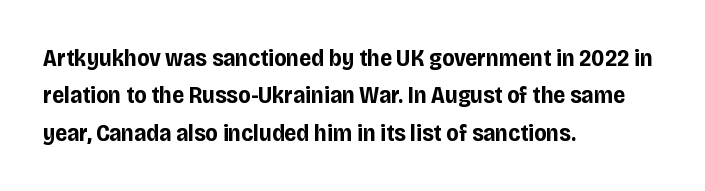
{"italic": "no", "bold": "yes", "underline": "no", "align": "left", "line_spacing": "normal", "line_spacing_ratio": 1.56, "letter_spacing": "normal", "letter_spacing_em": 0.0, "glyph_px": 24}
